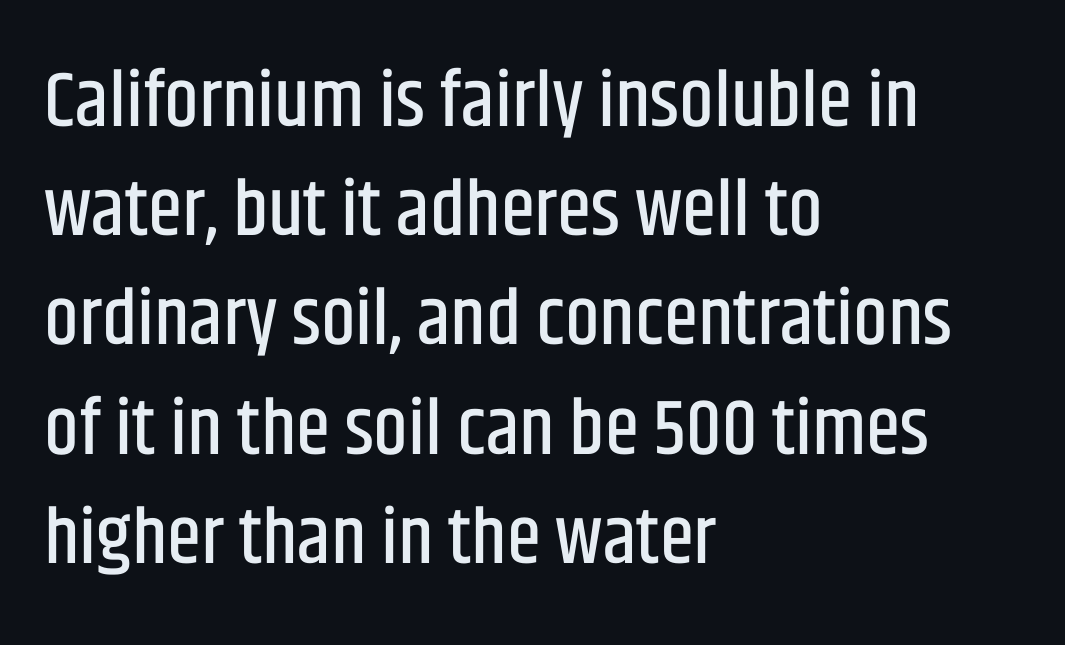
Q: Is the text italic (slanted)? A: No, it is upright.
Q: Is the typeface a serif or a sans-serif typeface? A: Sans-serif.
Q: Is the text underlined? A: No.
Q: How is the paragraph aligned? A: Left-aligned.
Q: Is the spacing between letters normal or unusually wide? A: Normal.
Q: Is the spacing between lines tight, normal or loose? A: Normal.
Q: Width (condensed, normal, or wide)? A: Condensed.
Q: Stroke contrast? A: Low.
Q: x-height? A: Large.
Q: Monospaced? A: No.
